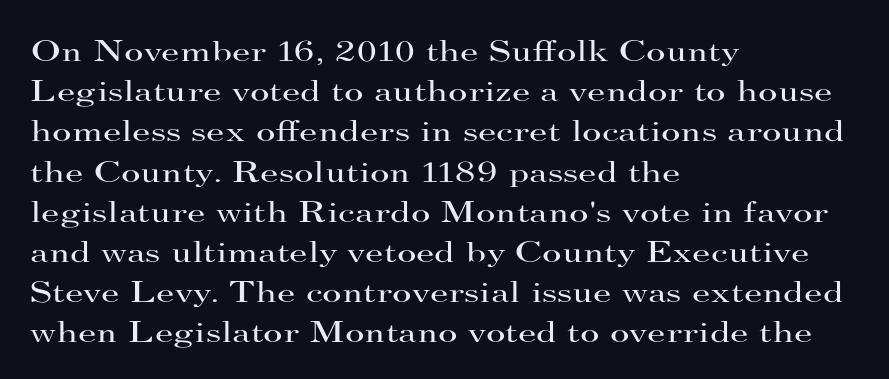
Q: Is the text bold? A: No.
Q: Is the text italic (slanted)? A: No, it is upright.
Q: Is the typeface a serif or a sans-serif typeface? A: Serif.
Q: Is the text underlined? A: No.
Q: How is the paragraph aligned? A: Left-aligned.
Q: Is the spacing between letters normal or unusually wide? A: Normal.
Q: Is the spacing between lines tight, normal or loose? A: Normal.
Q: Width (condensed, normal, or wide)? A: Wide.
Q: Stroke contrast? A: High.
Q: x-height? A: Small.
Q: Monospaced? A: No.
